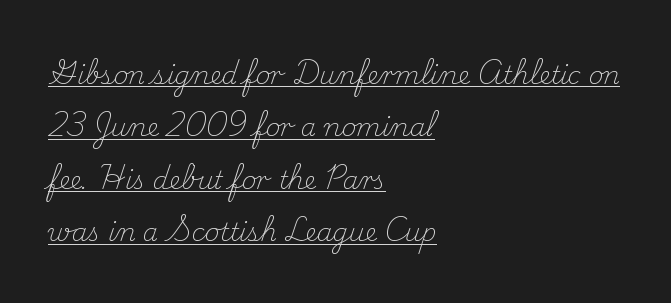
Q: Is the text bold? A: No.
Q: Is the text italic (slanted)? A: Yes.
Q: Is the text underlined? A: Yes.
Q: How is the paragraph aligned? A: Left-aligned.
Q: Is the spacing between letters normal or unusually wide? A: Normal.
Q: Is the spacing between lines tight, normal or loose? A: Loose.
